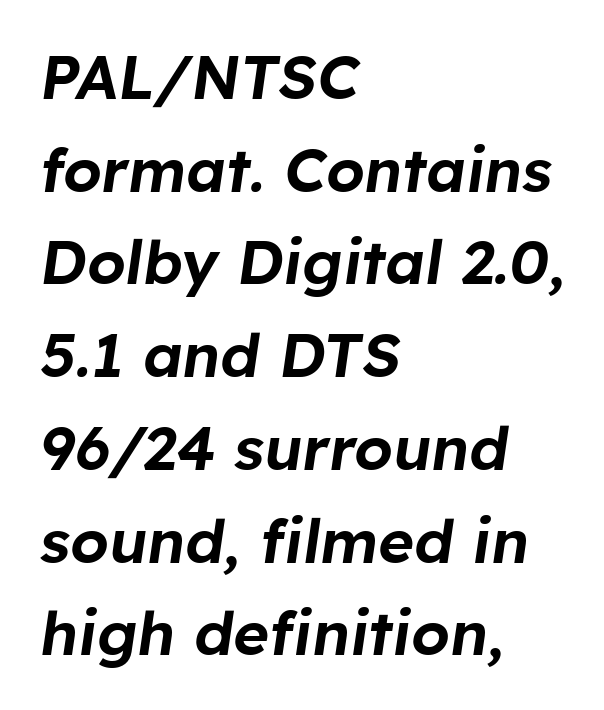
The image shows 61 px text type, italic (leaning right); set left-aligned, normal line spacing (1.52x), normal letter spacing, not underlined; low stroke contrast and a medium x-height.
